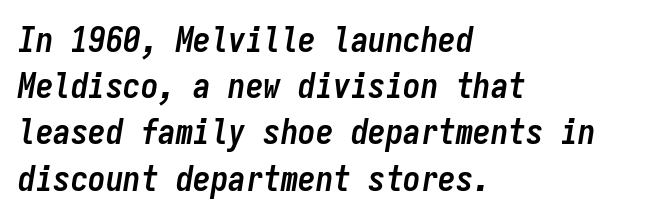
The image shows 35 px semibold, condensed type, italic (leaning right), monospaced; set left-aligned, normal line spacing (1.32x), normal letter spacing, not underlined; low stroke contrast and a medium x-height.
